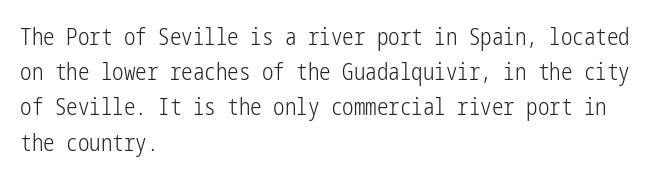
A typesetter would call this leading conventional body-copy spacing. Casual observation: everything's shoved over to the left. Counters stay open thanks to moderate or lighter strokes. The lettering stays uniformly vertical, giving the passage a roman look. No extra tracking has been applied to these lines. The gap between lines stays unmarked.
